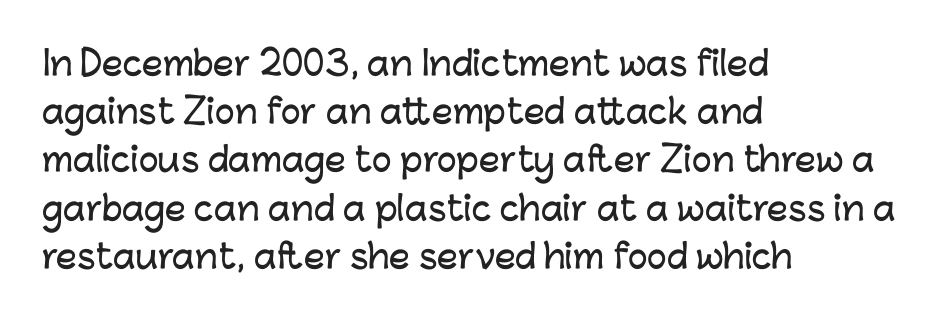
Q: Is the text italic (slanted)? A: No, it is upright.
Q: Is the typeface a serif or a sans-serif typeface? A: Sans-serif.
Q: Is the text underlined? A: No.
Q: How is the paragraph aligned? A: Left-aligned.
Q: Is the spacing between letters normal or unusually wide? A: Normal.
Q: Is the spacing between lines tight, normal or loose? A: Normal.
Q: Width (condensed, normal, or wide)? A: Normal.
Q: Stroke contrast? A: Low.
Q: x-height? A: Medium.
Q: Monospaced? A: No.
